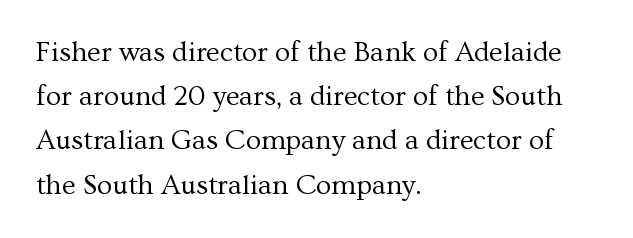
The image shows 28 px regular-weight serif type, upright; set left-aligned, normal line spacing (1.58x), normal letter spacing, not underlined; medium stroke contrast and a medium x-height.
